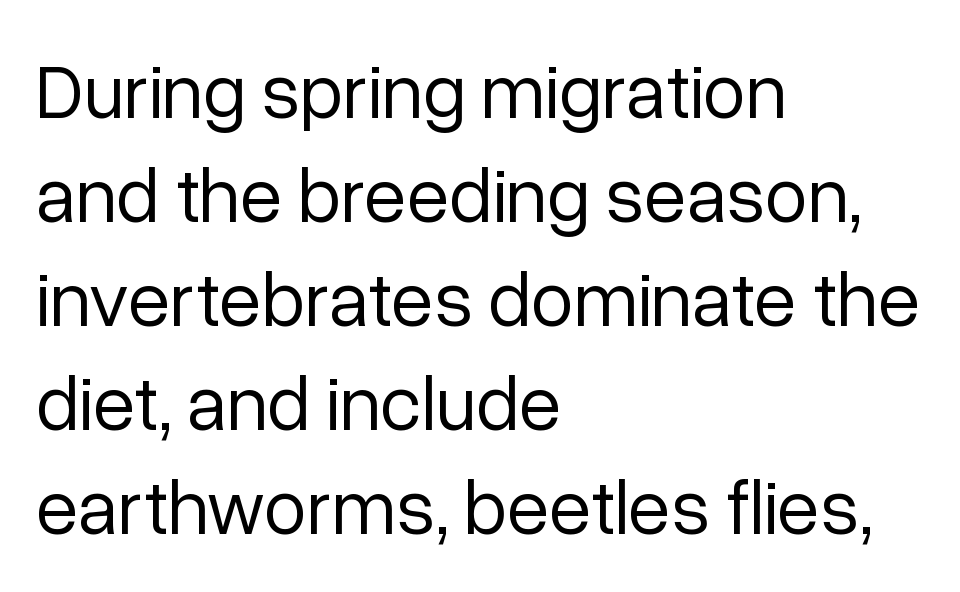
The image shows 77 px regular-weight sans-serif type, upright; set left-aligned, normal line spacing (1.35x), normal letter spacing, not underlined; low stroke contrast and a medium x-height.
